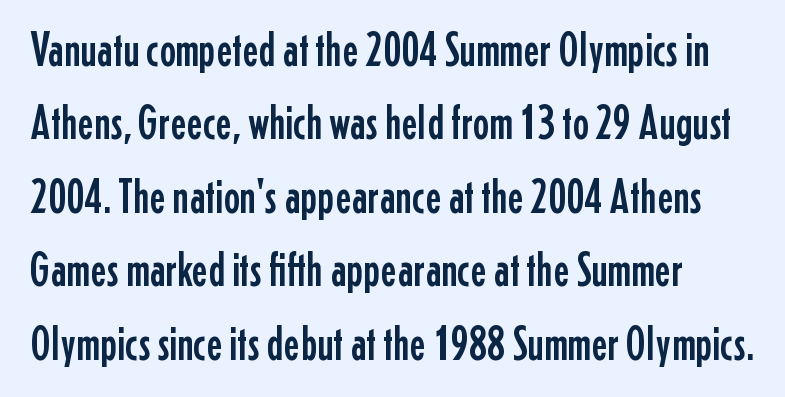
If you measured baseline to baseline, you'd find a middling distance. Is the letter spacing exaggerated? No — it looks like the ordinary default. In terms of letterform style, serifs are entirely absent. A typesetter would mark this as roman, not italic. Any mark beneath the type? The region is blank.
